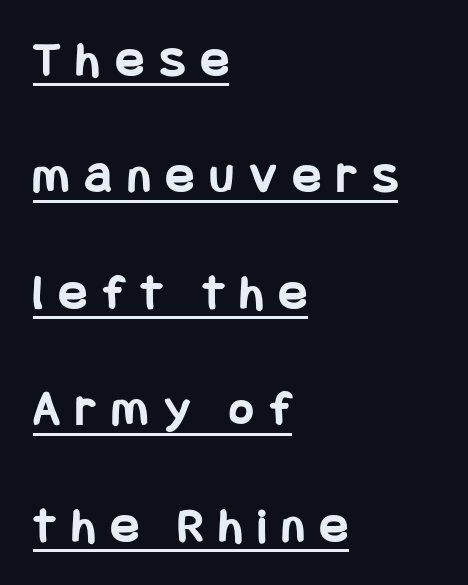
Nope, no serifs anywhere on these letters. Layout note: lines flush left. The type is letterspaced generously, with wide tracking. Leading: increased.
